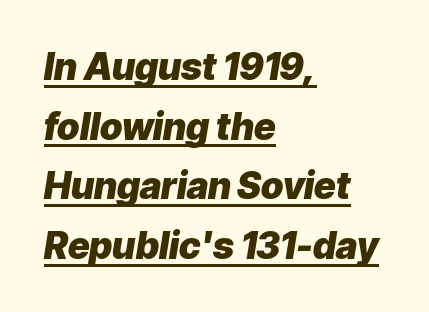
The image shows 37 px heavy type, italic (leaning right); set left-aligned, normal line spacing (1.61x), normal letter spacing, underlined; low stroke contrast and a medium x-height.
